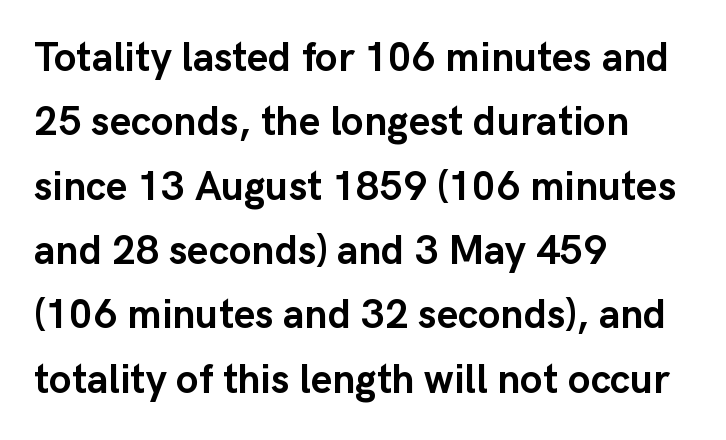
Letter spacing: default. The lines sit at an ordinary, default distance from one another. Rendered with straight, roman letterforms. Lines of text with bare space underneath.
